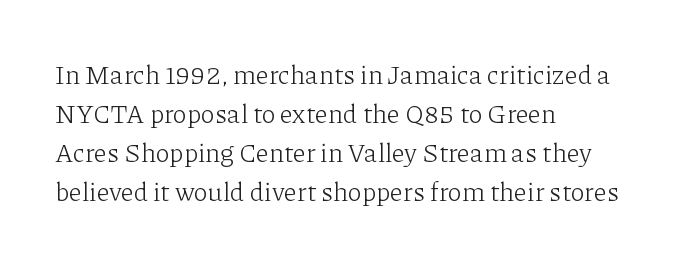
The image shows 26 px text type, upright; set left-aligned, normal line spacing (1.5x), normal letter spacing, not underlined.
